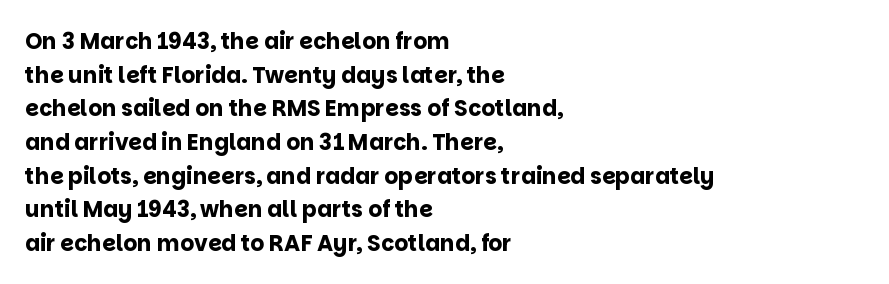
The image shows 22 px bold type, upright; set left-aligned, normal line spacing (1.53x), normal letter spacing, not underlined.
